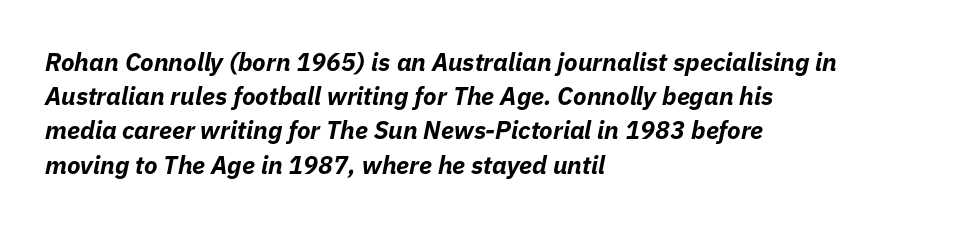
Check the space under the baseline: it is left empty. Strong, thick strokes mark this as bold type. The typesetter chose a ragged-right arrangement here. Characters follow at the spacing the type designer built in.
